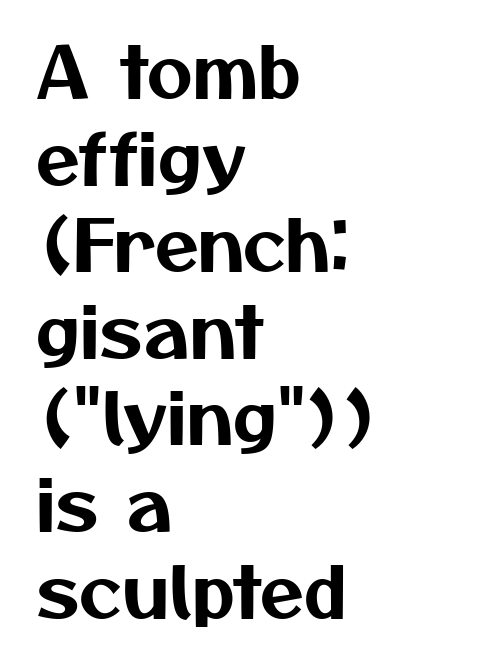
{"serif": "no", "width": "normal", "stroke_contrast": "medium", "x_height": "medium", "monospaced": "no", "underline": "no", "align": "left", "line_spacing_ratio": 1.22, "letter_spacing": "normal", "letter_spacing_em": 0.0, "glyph_px": 71}
